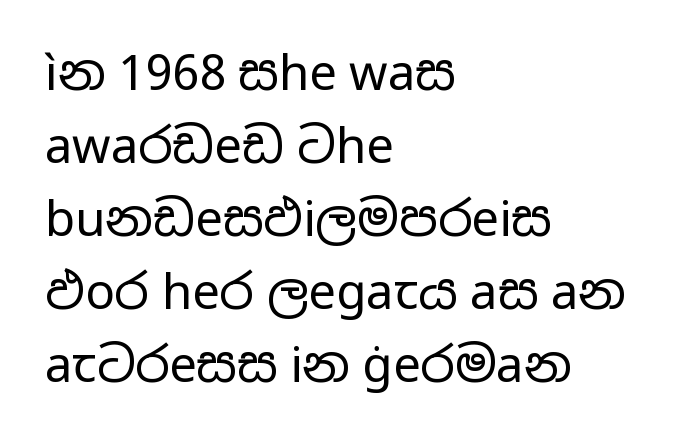
Nothing heavy about these letters — not bold at all. Does the type have serifs? No, each stem ends abruptly. The letters sit at their default tracking, neither squeezed nor spread. Quick note: interline space is typical.
